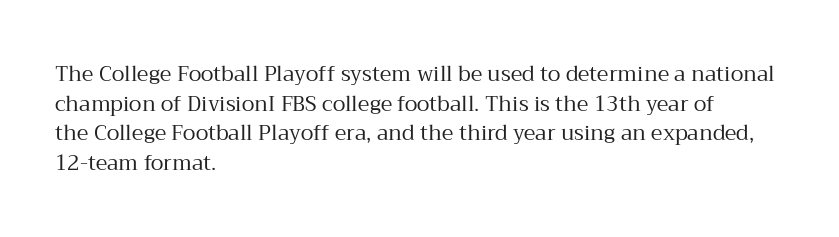
{"italic": "no", "bold": "no", "underline": "no", "align": "left", "line_spacing": "normal", "line_spacing_ratio": 1.41, "letter_spacing": "normal", "letter_spacing_em": 0.0, "glyph_px": 21}
